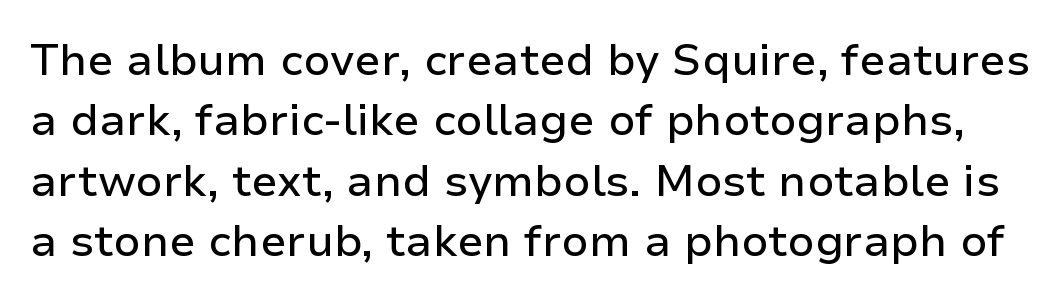
Q: Is the text italic (slanted)? A: No, it is upright.
Q: Is the typeface a serif or a sans-serif typeface? A: Sans-serif.
Q: Is the text underlined? A: No.
Q: Is the spacing between letters normal or unusually wide? A: Normal.
Q: Is the spacing between lines tight, normal or loose? A: Normal.
Q: Width (condensed, normal, or wide)? A: Normal.
Q: Stroke contrast? A: Low.
Q: x-height? A: Medium.
Q: Monospaced? A: No.
